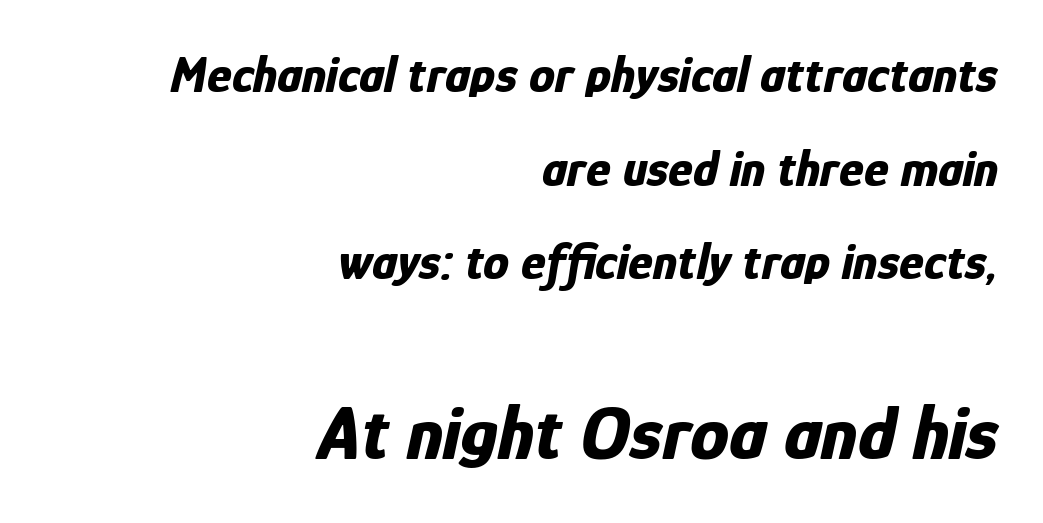
Q: Is the text bold? A: Yes.
Q: Is the text italic (slanted)? A: Yes, it leans right by about 12 degrees.
Q: Is the text underlined? A: No.
Q: How is the paragraph aligned? A: Right-aligned.
Q: Is the spacing between letters normal or unusually wide? A: Normal.
Q: Which block of text is set in a larger size, the first (top) or the second (bottom)? A: The second (bottom) one.
Q: Width (condensed, normal, or wide)? A: Condensed.
Q: Stroke contrast? A: Low.
Q: x-height? A: Medium.
Q: Monospaced? A: No.
